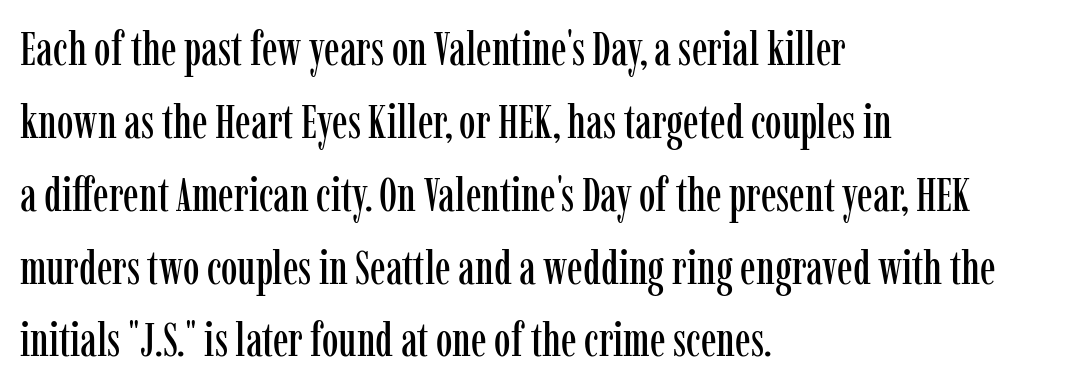
Look at the bottom of the vertical strokes: they flare into serifs here. Posture: straight, roman, zero tilt. Does the leading feel generous? No, just average. Think of a printed novel: that variable character pitch is what you see here. This rendering uses left alignment, leaving the right contour irregular. Decoration check: the copy has no underline.
